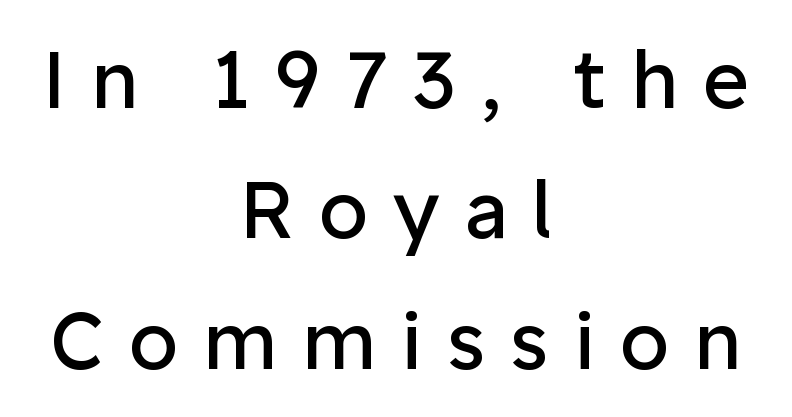
{"serif": "no", "italic": "no", "bold": "no", "weight": "regular", "width": "normal", "stroke_contrast": "low", "x_height": "medium", "monospaced": "no", "underline": "no", "align": "center", "line_spacing": "normal", "line_spacing_ratio": 1.63, "letter_spacing": "wide", "letter_spacing_em": 0.31, "glyph_px": 80}
